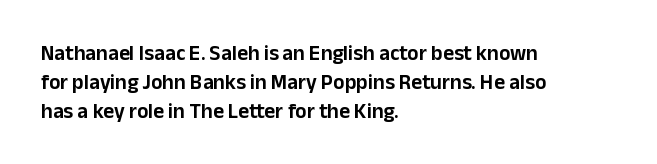
The compositor pushed each line to the left boundary. The strip under each line holds only bare page. When letters stand straight like this, we call the style roman or upright. Letter spacing: default. In terms of leading, this rendering sits right in the middle.
